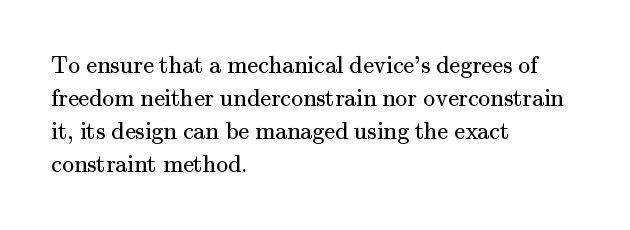
These lines stack with their left ends in a neat column. Letters rest on an invisible, unmarked baseline. The lines sit at an ordinary, default distance from one another. The type sits square on the baseline with zero lean. No letter is thick-stroked: the sample isn't bold. Default kerning and tracking; the words read as compact shapes.
